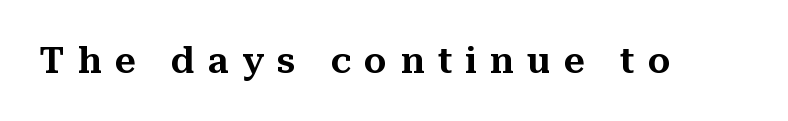
The image shows 36 px serif type, upright; set unusually wide letter spacing (+0.37 em), not underlined; medium stroke contrast and a medium x-height.
